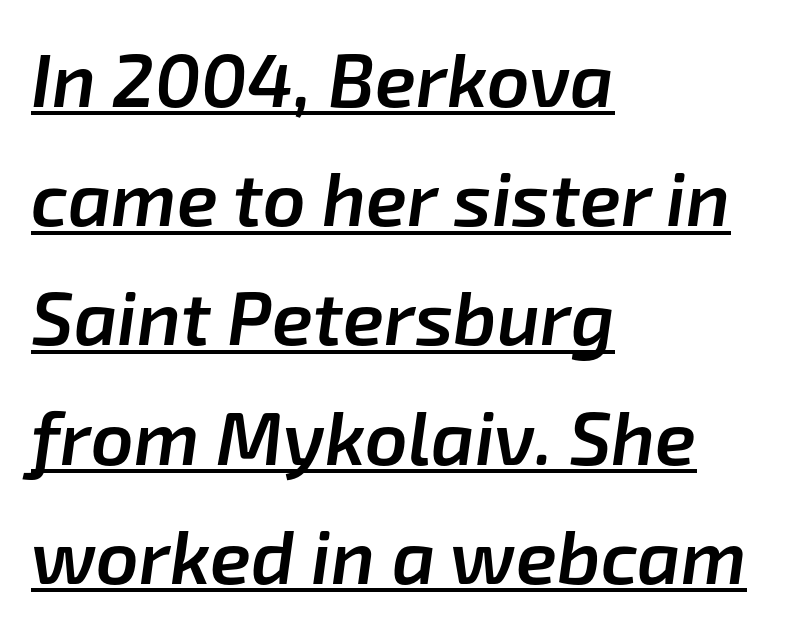
{"italic": "yes", "lean": "right", "slant_degrees": 8, "bold": "semi", "weight": "semibold", "width": "normal", "stroke_contrast": "low", "x_height": "medium", "monospaced": "no", "underline": "yes", "align": "left", "line_spacing": "normal", "line_spacing_ratio": 1.59, "letter_spacing": "normal", "letter_spacing_em": 0.0, "glyph_px": 75}
